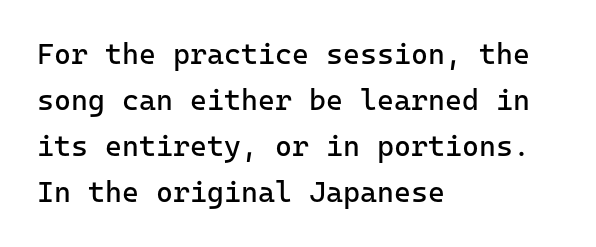
Q: Is the text bold? A: No.
Q: Is the text italic (slanted)? A: No, it is upright.
Q: Is the typeface a serif or a sans-serif typeface? A: Sans-serif.
Q: Is the text underlined? A: No.
Q: How is the paragraph aligned? A: Left-aligned.
Q: Is the spacing between letters normal or unusually wide? A: Normal.
Q: Is the spacing between lines tight, normal or loose? A: Normal.
Q: Width (condensed, normal, or wide)? A: Normal.
Q: Stroke contrast? A: Low.
Q: x-height? A: Medium.
Q: Monospaced? A: Yes.
